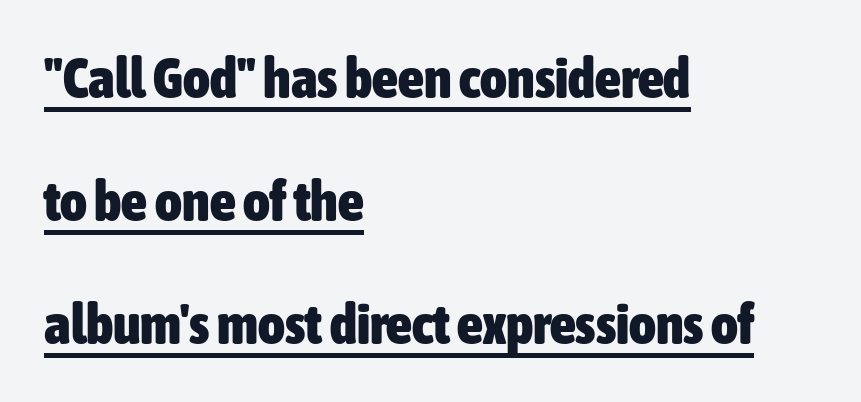
The image shows 57 px heavy, condensed sans-serif type, upright; set left-aligned, loose line spacing (2.16x), normal letter spacing, underlined; low stroke contrast and a medium x-height.
